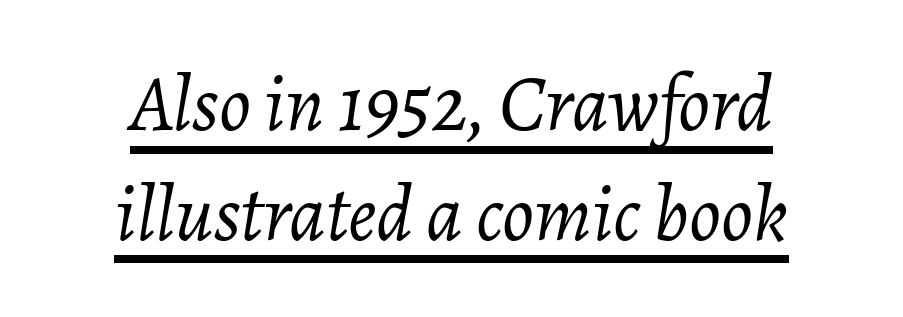
Looks like regular typesetting: each glyph gets only the width it needs. Counters stay open thanks to moderate or lighter strokes. A typesetter would mark this as italic. The typesetter has applied underlining to the passage shown. Honestly, the row spacing looks completely unremarkable. Which margin do the lines hug? Neither — every line sits in the middle.
